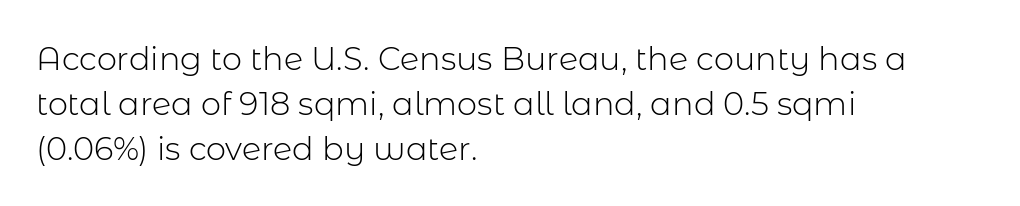
The compositor pushed each line to the left boundary. Stems here are at most as thick as an everyday book face. Students, note that the glyphs here touch the page at normal intervals. Every stem runs plumb, perpendicular to the baseline. This sample has the flowing, uneven cadence of proportional lettering. Words float on clear page, feet unadorned.
